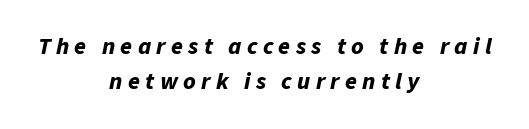
The image shows 24 px bold type, italic (leaning right); set centered, normal line spacing (1.46x), unusually wide letter spacing (+0.22 em), not underlined.
